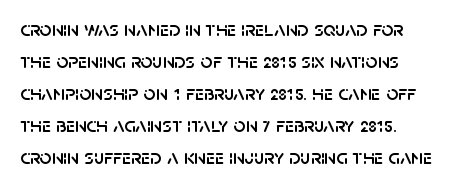
Q: Is the text italic (slanted)? A: No, it is upright.
Q: Is the text underlined? A: No.
Q: How is the paragraph aligned? A: Left-aligned.
Q: Is the spacing between letters normal or unusually wide? A: Normal.
Q: Is the spacing between lines tight, normal or loose? A: Normal.
